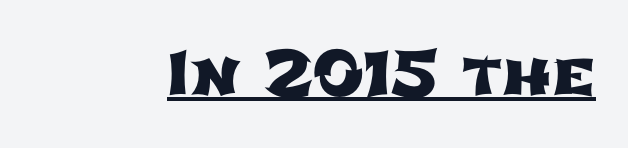
The image shows 61 px wide sans-serif type; set normal letter spacing, underlined; low stroke contrast and a medium x-height.
